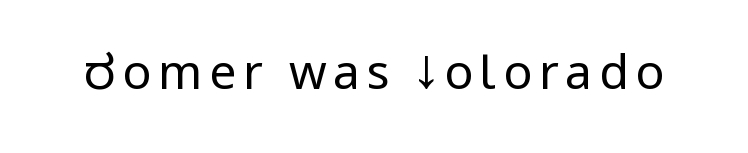
The letters stand straight up with perfectly vertical stems. Type without underlining. Here the designer chose a conventional face with non-uniform glyph widths. Is the type heavy? It reads as light-to-regular instead. Examine the stroke ends and you'll find no serifs.
